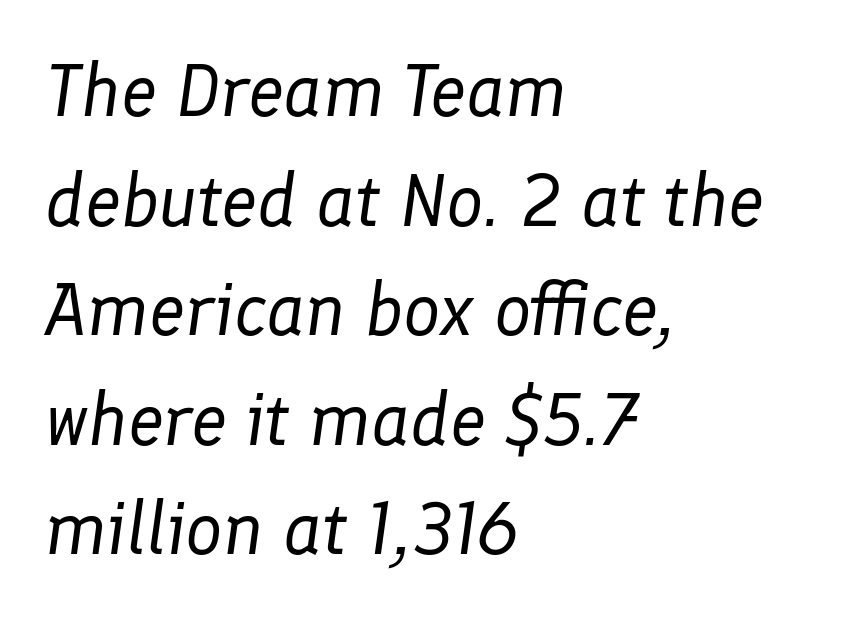
Slanted lettering throughout. Each new line begins a customary step beneath the previous one. Is the block centered? No — it sits flush against the left margin. Tracking here is standard; glyphs follow each other at the usual distance. The face looks like a standard text weight, possibly lighter.
